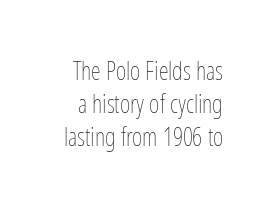
The letters sit at their default tracking, neither squeezed nor spread. Only glyphs here, with clear space below each row. The lettering holds an erect, upright posture throughout. Heaviness? Minimal to ordinary, like unemphasized prose.
